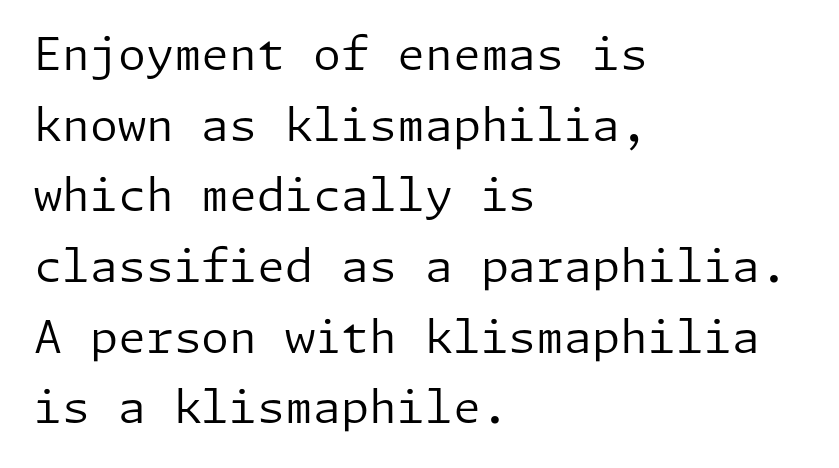
Compared with a typical body face, this is equally light or lighter still. The foot of each line stays bare and open. Leading matches the norm, producing a regular column. Every row of glyphs begins at an identical x-position on the left.
